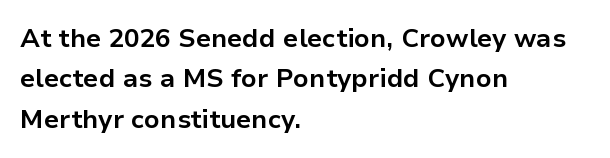
{"italic": "no", "bold": "yes", "underline": "no", "align": "left", "line_spacing": "normal", "line_spacing_ratio": 1.55, "letter_spacing": "normal", "letter_spacing_em": 0.0, "glyph_px": 26}
